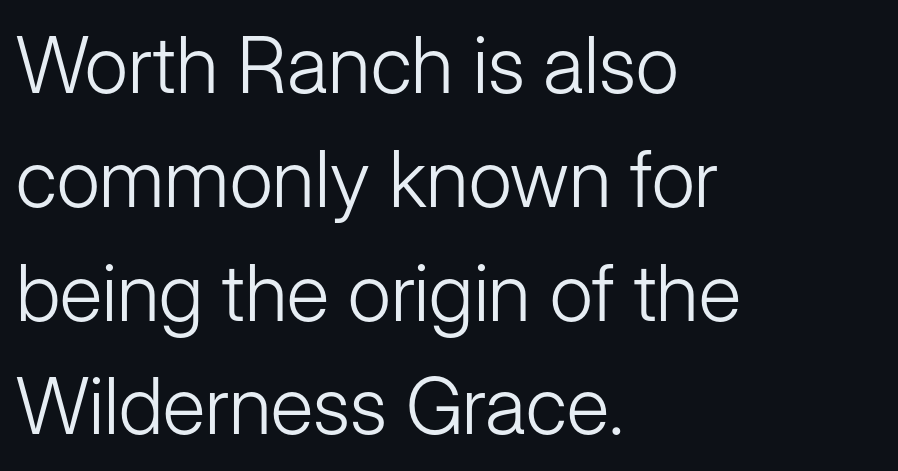
The image shows 79 px light sans-serif type, upright; set left-aligned, normal line spacing (1.44x), normal letter spacing, not underlined; low stroke contrast and a medium x-height.
